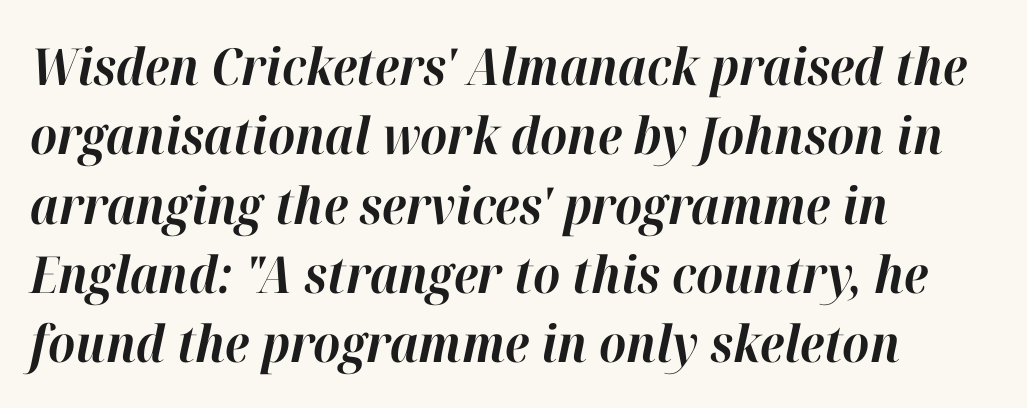
{"italic": "yes", "lean": "right", "slant_degrees": 12, "bold": "yes", "weight": "bold", "width": "normal", "stroke_contrast": "high", "x_height": "medium", "monospaced": "no", "underline": "no", "align": "left", "line_spacing": "normal", "line_spacing_ratio": 1.36, "letter_spacing": "normal", "letter_spacing_em": 0.0, "glyph_px": 51}
